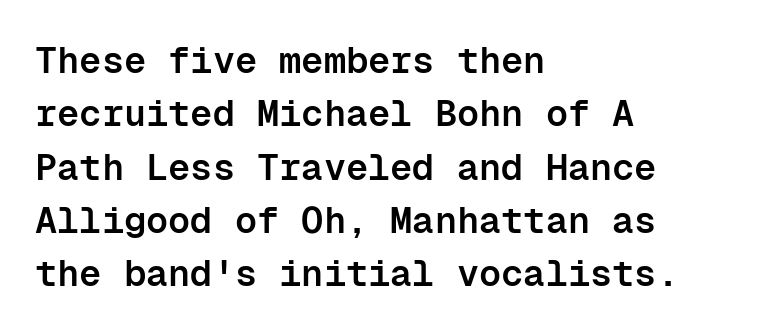
The image shows 37 px semibold sans-serif type, upright, monospaced; set left-aligned, normal line spacing (1.44x), normal letter spacing, not underlined; low stroke contrast and a medium x-height.
